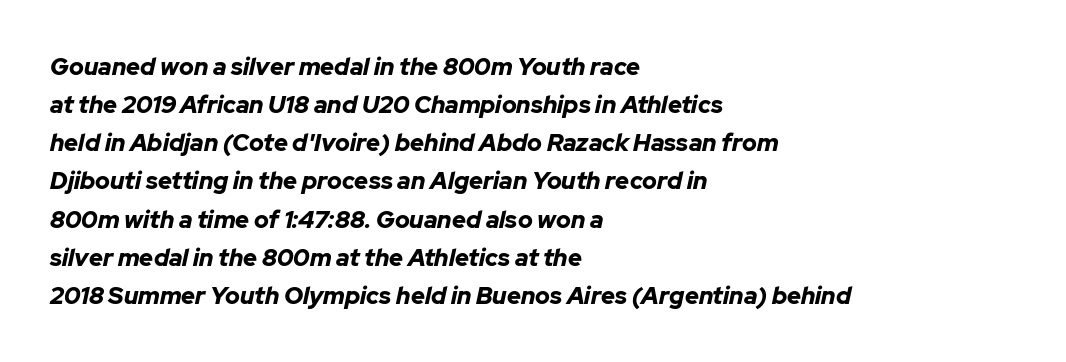
Q: Is the text bold? A: Yes.
Q: Is the text italic (slanted)? A: Yes, it leans right by about 12 degrees.
Q: Is the text underlined? A: No.
Q: How is the paragraph aligned? A: Left-aligned.
Q: Is the spacing between letters normal or unusually wide? A: Normal.
Q: Is the spacing between lines tight, normal or loose? A: Normal.
